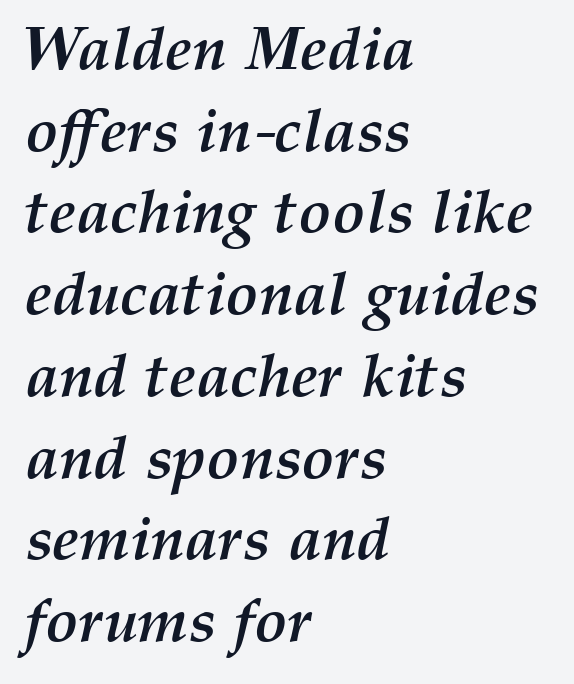
The image shows 61 px semibold type, italic (leaning right); set left-aligned, normal line spacing (1.34x), normal letter spacing, not underlined; medium stroke contrast and a medium x-height.
